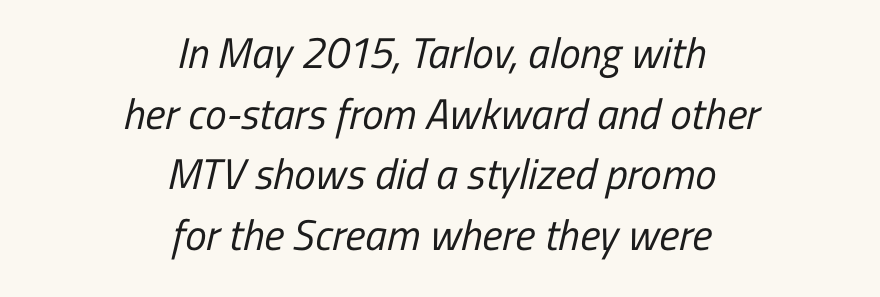
The image shows 43 px regular-weight, condensed sans-serif type; set centered, normal line spacing (1.41x), normal letter spacing, not underlined; low stroke contrast and a medium x-height.
